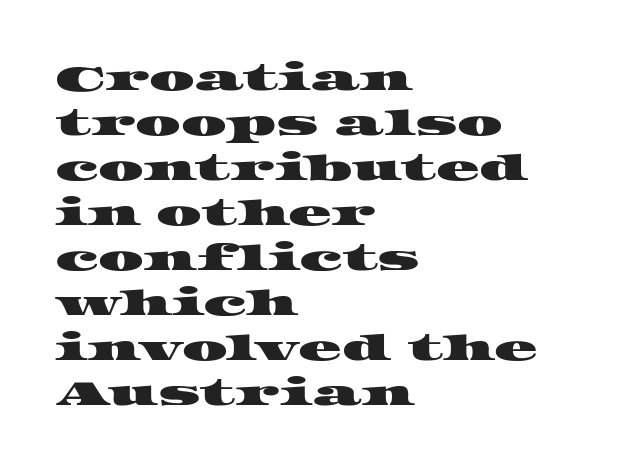
{"serif": "yes", "width": "wide", "stroke_contrast": "high", "x_height": "large", "monospaced": "no", "underline": "no", "align": "left", "line_spacing": "normal", "line_spacing_ratio": 1.25, "letter_spacing": "normal", "letter_spacing_em": 0.0, "glyph_px": 36}
